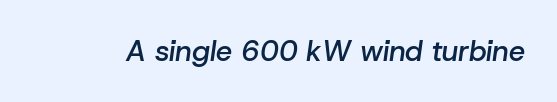
Emphasis-style slanted type is in use. You could not count columns in this text — the font is proportionally spaced. Check under the words: just untouched page. Does the weight exceed regular? Yes, but only to semibold. Tracking value appears to be zero — textbook default spacing.
